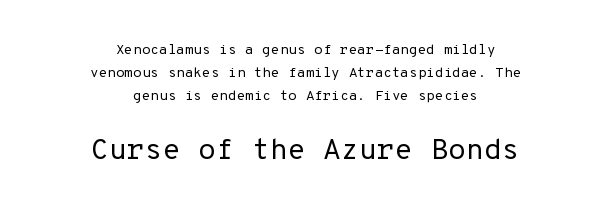
The image shows 29 px regular-weight sans-serif type, upright; set centered, normal line spacing (1.65x), normal letter spacing, not underlined; the second (bottom) block is 2.07x larger; low stroke contrast and a medium x-height.
